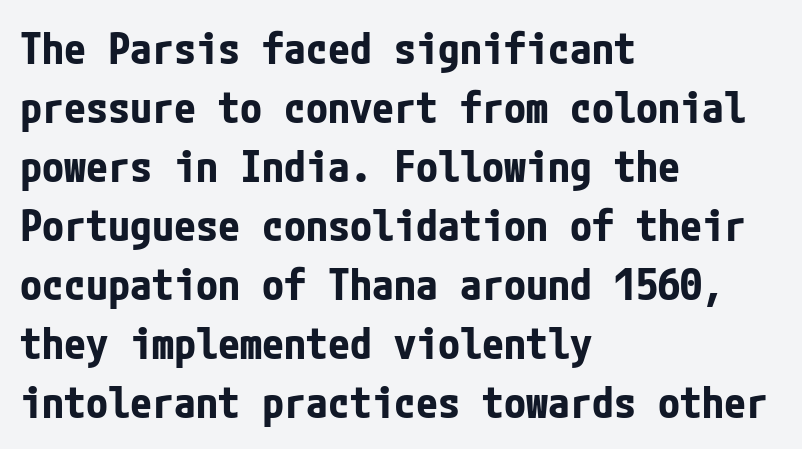
{"serif": "no", "italic": "no", "bold": "yes", "weight": "bold", "width": "condensed", "stroke_contrast": "low", "x_height": "medium", "underline": "no", "align": "left", "line_spacing": "normal", "line_spacing_ratio": 1.34, "letter_spacing": "normal", "letter_spacing_em": 0.0, "glyph_px": 44}
